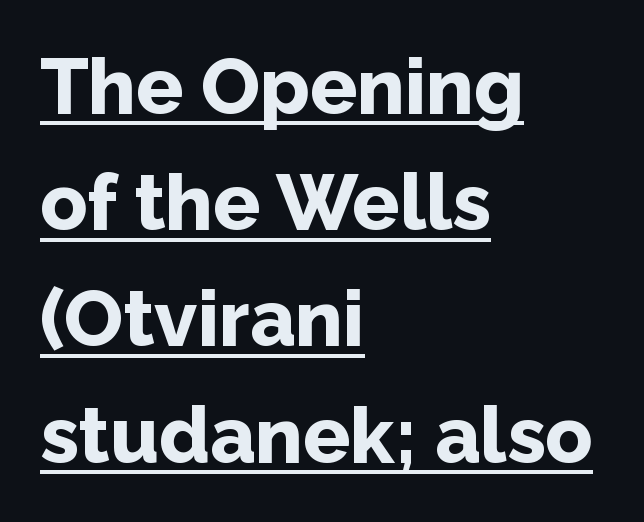
Q: Is the text bold? A: Yes.
Q: Is the text italic (slanted)? A: No, it is upright.
Q: Is the typeface a serif or a sans-serif typeface? A: Sans-serif.
Q: Is the text underlined? A: Yes.
Q: How is the paragraph aligned? A: Left-aligned.
Q: Is the spacing between letters normal or unusually wide? A: Normal.
Q: Is the spacing between lines tight, normal or loose? A: Normal.
Q: Width (condensed, normal, or wide)? A: Normal.
Q: Stroke contrast? A: Low.
Q: x-height? A: Medium.
Q: Monospaced? A: No.
